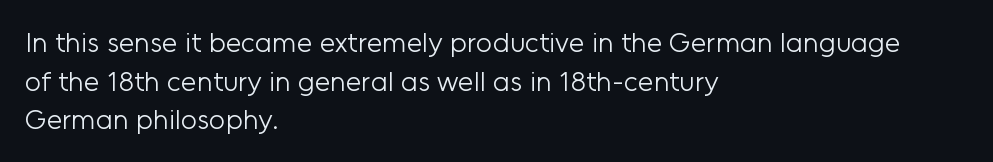
Q: Is the text bold? A: No.
Q: Is the text italic (slanted)? A: No, it is upright.
Q: Is the typeface a serif or a sans-serif typeface? A: Sans-serif.
Q: Is the text underlined? A: No.
Q: How is the paragraph aligned? A: Left-aligned.
Q: Is the spacing between letters normal or unusually wide? A: Normal.
Q: Is the spacing between lines tight, normal or loose? A: Normal.
Q: Width (condensed, normal, or wide)? A: Normal.
Q: Stroke contrast? A: Low.
Q: x-height? A: Medium.
Q: Monospaced? A: No.
